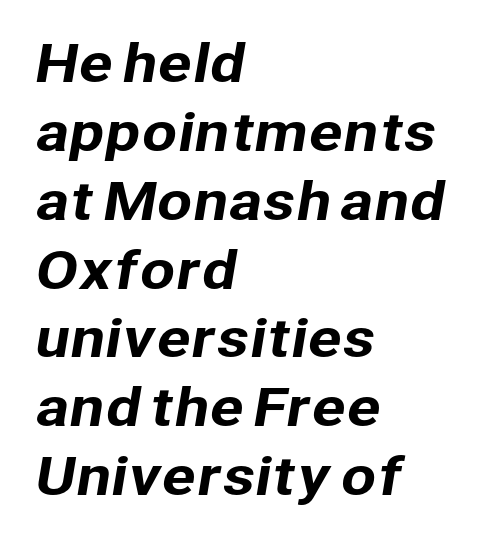
The image shows 51 px sans-serif type; set left-aligned, normal line spacing (1.35x), normal letter spacing, not underlined; low stroke contrast and a medium x-height.
